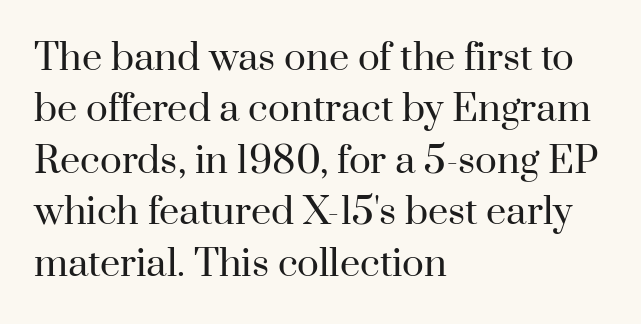
In terms of leading, this rendering sits right in the middle. In terms of letterform style, serifs are clearly present. Looks like regular typesetting: each glyph gets only the width it needs. Posture: straight, roman, zero tilt. Compared with a centered layout, this one pins lines to the left instead.
